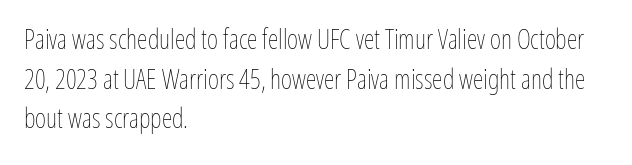
{"italic": "no", "bold": "no", "underline": "no", "align": "left", "line_spacing": "normal", "line_spacing_ratio": 1.47, "letter_spacing": "normal", "letter_spacing_em": 0.0, "glyph_px": 27}
